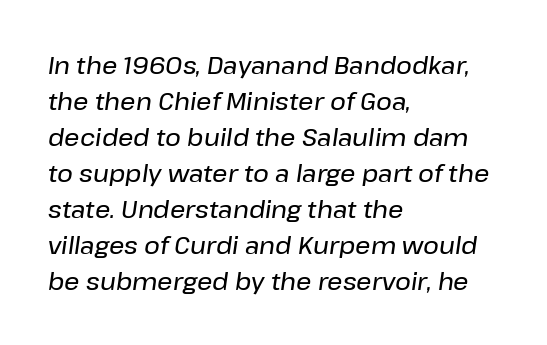
Where is the straight margin? On the left. No word sits above an underline. Glyph-to-glyph distance matches everyday printed text. Baseline-to-baseline distance is the conventional proportion of letter height. The letters are slanted; this is an italic face.
